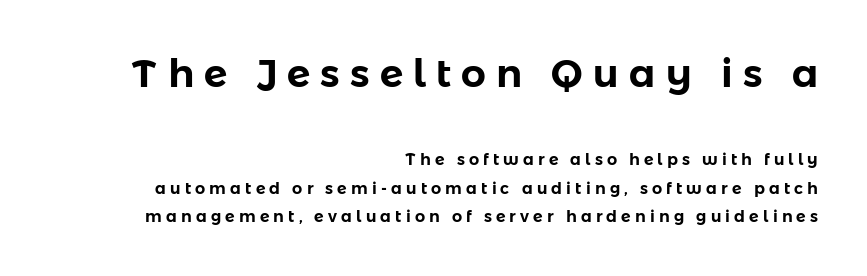
The image shows 39 px sans-serif type, upright; set right-aligned, line spacing 1.77x, unusually wide letter spacing (+0.26 em), not underlined; the first (top) block is 2.44x larger; low stroke contrast and a medium x-height.
